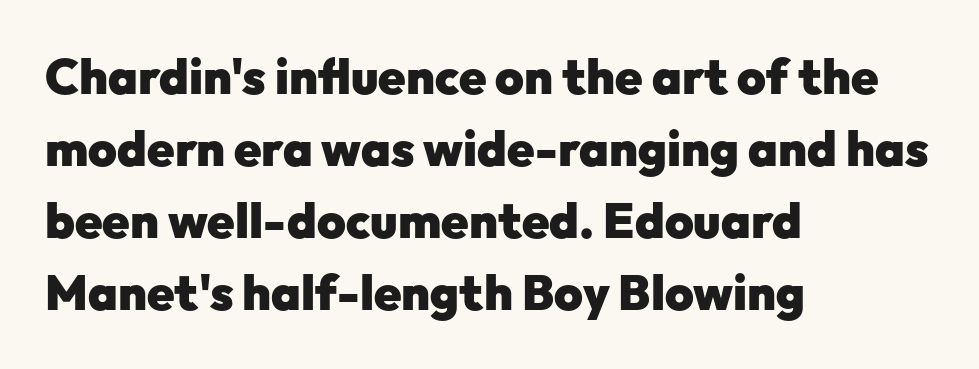
{"serif": "no", "italic": "no", "bold": "yes", "weight": "heavy", "width": "normal", "stroke_contrast": "low", "x_height": "medium", "monospaced": "no", "underline": "no", "align": "left", "line_spacing": "normal", "line_spacing_ratio": 1.47, "letter_spacing": "normal", "letter_spacing_em": 0.0, "glyph_px": 49}
